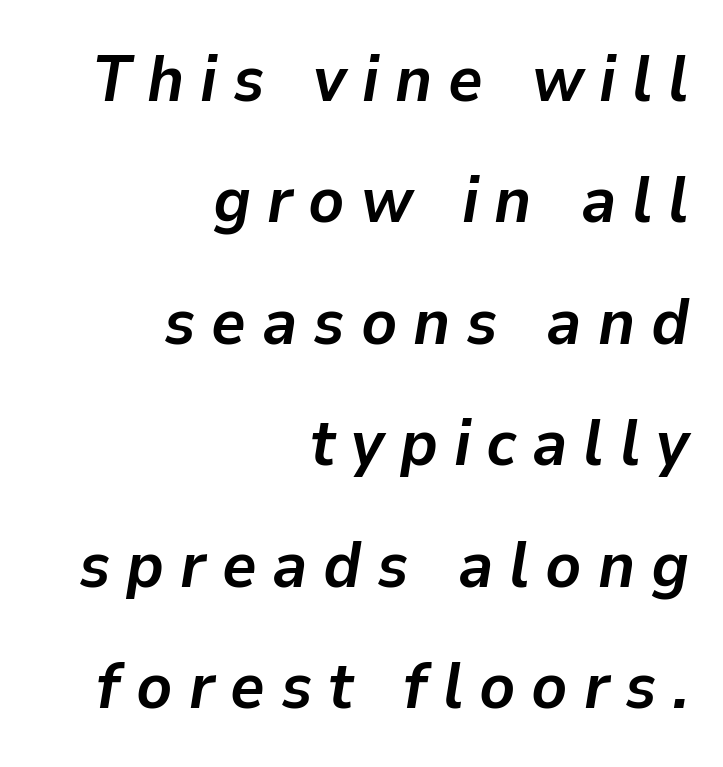
Q: Is the text bold? A: Yes.
Q: Is the text italic (slanted)? A: Yes, it leans right by about 9 degrees.
Q: Is the text underlined? A: No.
Q: How is the paragraph aligned? A: Right-aligned.
Q: Is the spacing between letters normal or unusually wide? A: Unusually wide.
Q: Width (condensed, normal, or wide)? A: Normal.
Q: Stroke contrast? A: Low.
Q: x-height? A: Medium.
Q: Monospaced? A: No.
